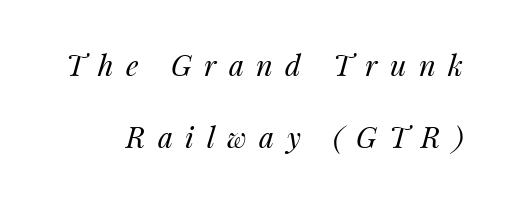
Q: Is the text bold? A: No.
Q: Is the text italic (slanted)? A: Yes, it leans right by about 14 degrees.
Q: Is the text underlined? A: No.
Q: Is the spacing between letters normal or unusually wide? A: Unusually wide.
Q: Is the spacing between lines tight, normal or loose? A: Loose.
Q: Width (condensed, normal, or wide)? A: Normal.
Q: Stroke contrast? A: Medium.
Q: x-height? A: Medium.
Q: Monospaced? A: No.
